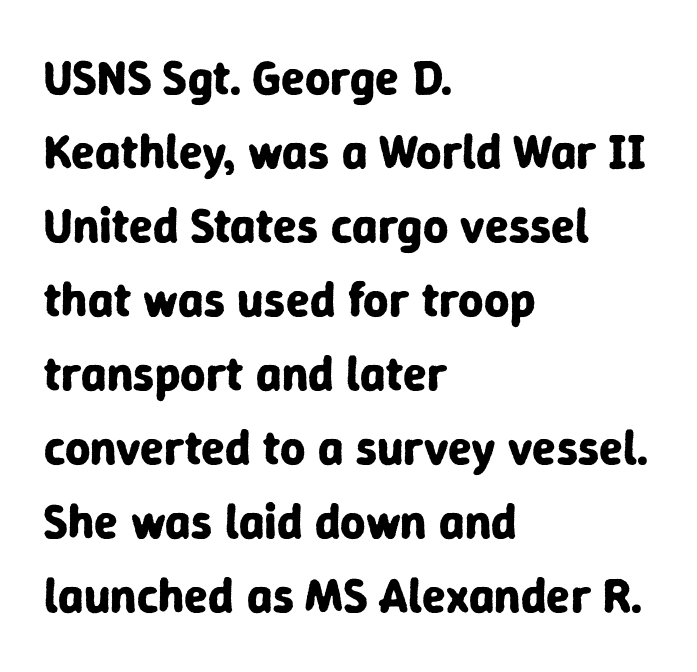
The rag falls on the right side of this text block. In terms of letterspacing, this is plain default setting. A clean baseline with only descenders dipping below it. Posture: straight, roman, zero tilt.
